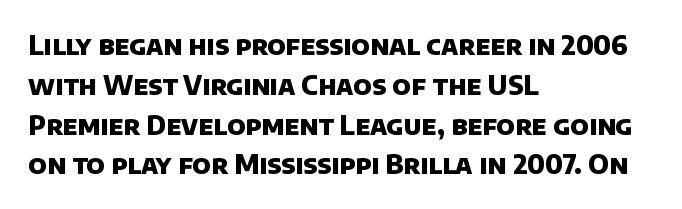
Q: Is the text bold? A: Yes.
Q: Is the text underlined? A: No.
Q: How is the paragraph aligned? A: Left-aligned.
Q: Is the spacing between letters normal or unusually wide? A: Normal.
Q: Is the spacing between lines tight, normal or loose? A: Normal.
